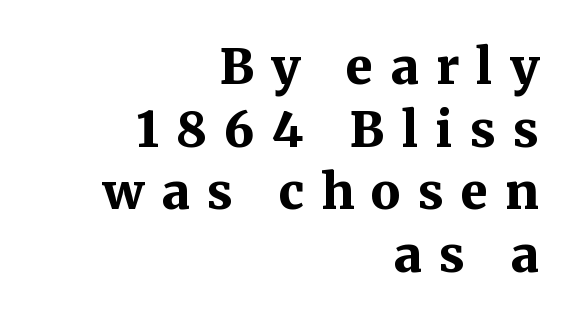
{"serif": "yes", "italic": "no", "bold": "yes", "weight": "bold", "width": "normal", "stroke_contrast": "medium", "x_height": "medium", "monospaced": "no", "underline": "no", "align": "right", "line_spacing": "normal", "line_spacing_ratio": 1.28, "letter_spacing": "wide", "letter_spacing_em": 0.35, "glyph_px": 49}
